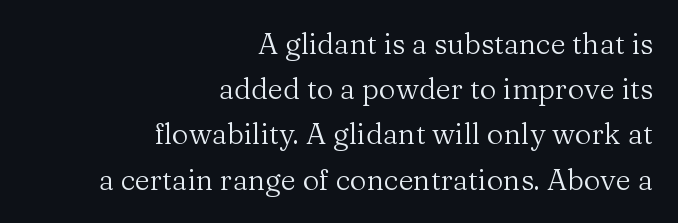
{"serif": "yes", "italic": "no", "bold": "no", "weight": "regular", "width": "normal", "stroke_contrast": "medium", "x_height": "medium", "monospaced": "no", "underline": "no", "align": "right", "line_spacing": "normal", "line_spacing_ratio": 1.56, "letter_spacing": "normal", "letter_spacing_em": 0.0, "glyph_px": 29}
